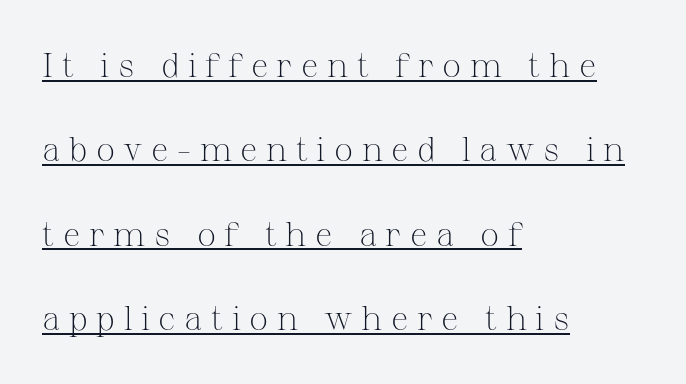
The image shows 34 px light serif type, upright; set left-aligned, loose line spacing (2.48x), unusually wide letter spacing (+0.25 em), underlined; medium stroke contrast and a medium x-height.
